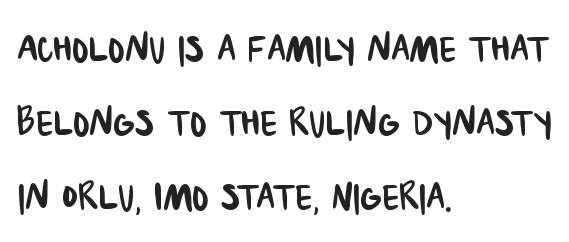
The image shows 49 px condensed sans-serif type; set left-aligned, normal line spacing (1.51x), normal letter spacing, not underlined; low stroke contrast and a large x-height.
